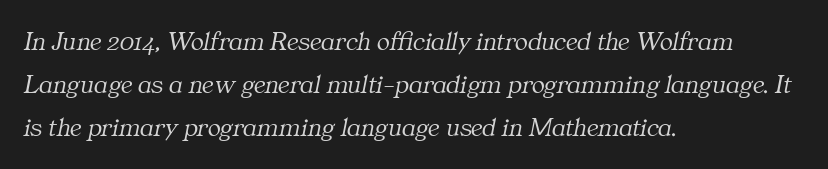
Q: Is the text bold? A: No.
Q: Is the text italic (slanted)? A: Yes, it leans right by about 11 degrees.
Q: Is the text underlined? A: No.
Q: How is the paragraph aligned? A: Left-aligned.
Q: Is the spacing between letters normal or unusually wide? A: Normal.
Q: Is the spacing between lines tight, normal or loose? A: Normal.
